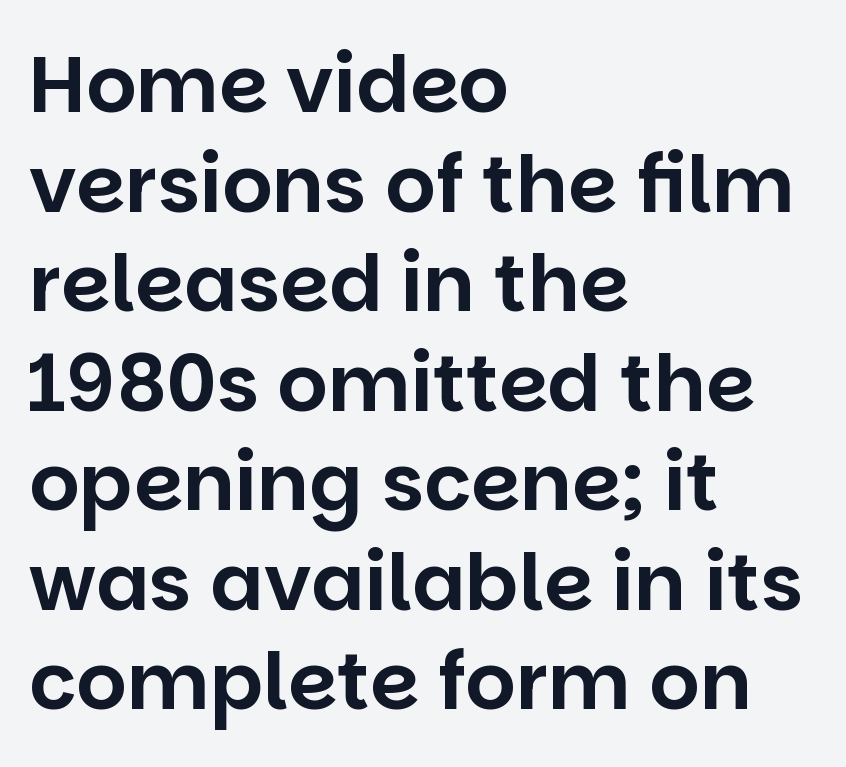
The zone under the glyphs is completely vacant. This sample uses a sans-serif face. Varying glyph widths throughout — classic text-font behaviour. Alignment: flush left.
